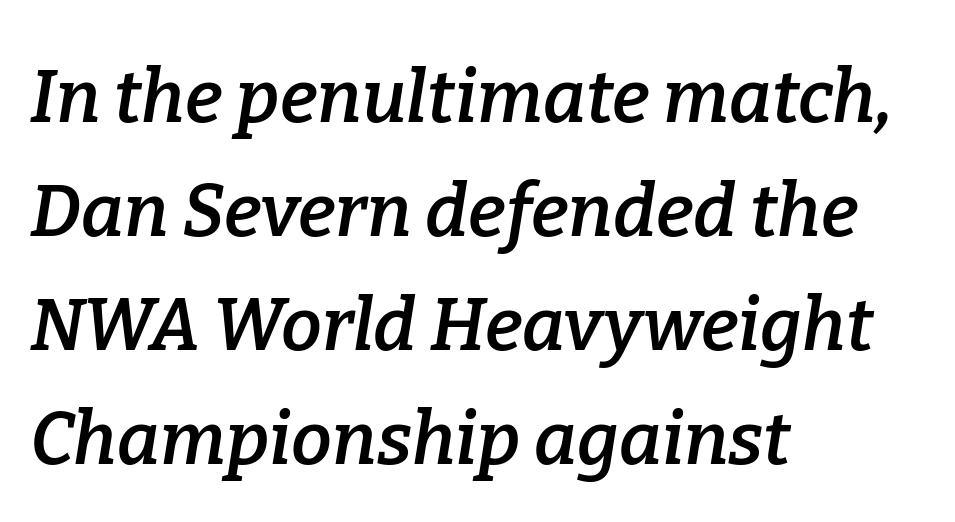
The passage is arranged the way most books set body copy — flush left. How would I describe the line gaps? Plain and ordinary. Yep, that's italic — everything's leaning. The zone under the glyphs is completely vacant.
